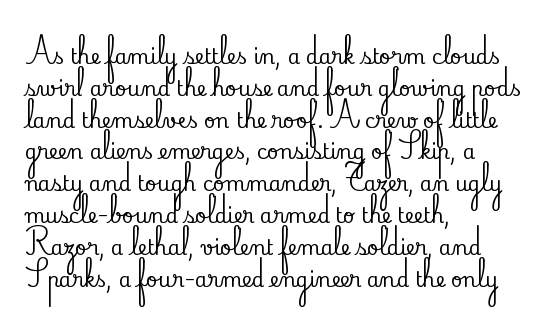
The image shows 20 px text type, upright; set left-aligned, normal line spacing (1.59x), normal letter spacing, not underlined.
